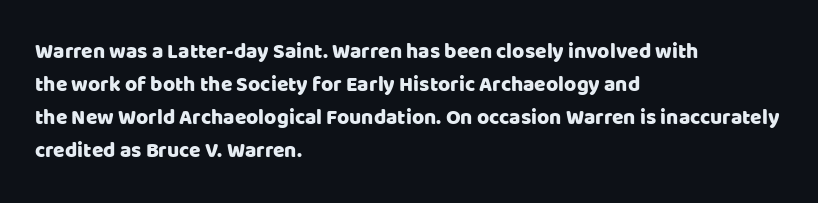
{"italic": "no", "underline": "no", "align": "left", "line_spacing": "normal", "line_spacing_ratio": 1.57, "letter_spacing": "normal", "letter_spacing_em": 0.0, "glyph_px": 21}
